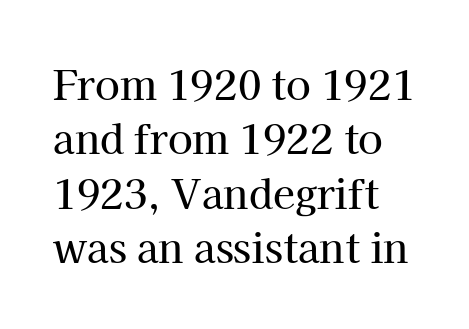
Q: Is the text italic (slanted)? A: No, it is upright.
Q: Is the typeface a serif or a sans-serif typeface? A: Serif.
Q: Is the text underlined? A: No.
Q: How is the paragraph aligned? A: Left-aligned.
Q: Is the spacing between letters normal or unusually wide? A: Normal.
Q: Is the spacing between lines tight, normal or loose? A: Normal.
Q: Width (condensed, normal, or wide)? A: Normal.
Q: Stroke contrast? A: High.
Q: x-height? A: Medium.
Q: Monospaced? A: No.
